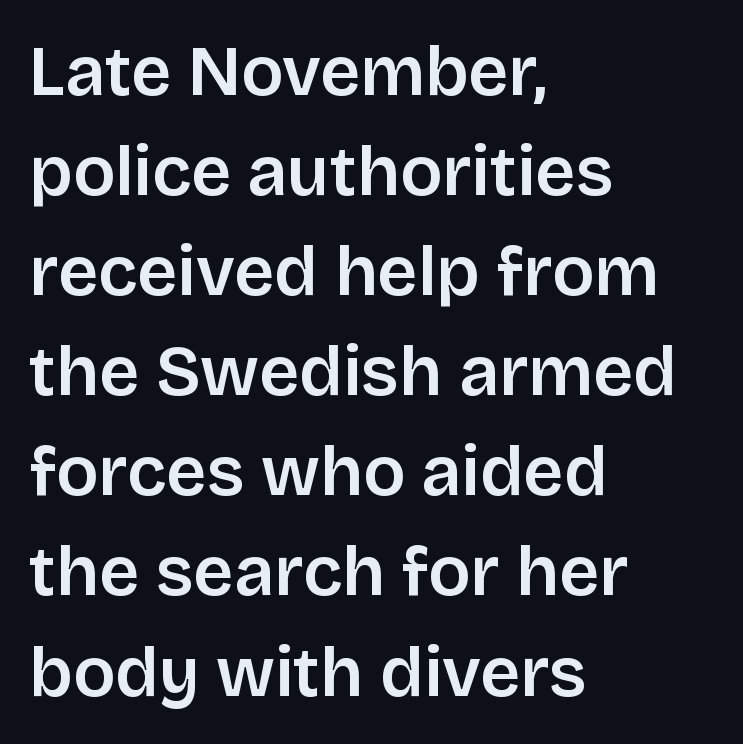
Q: Is the text italic (slanted)? A: No, it is upright.
Q: Is the typeface a serif or a sans-serif typeface? A: Sans-serif.
Q: Is the text underlined? A: No.
Q: How is the paragraph aligned? A: Left-aligned.
Q: Is the spacing between letters normal or unusually wide? A: Normal.
Q: Is the spacing between lines tight, normal or loose? A: Normal.
Q: Width (condensed, normal, or wide)? A: Normal.
Q: Stroke contrast? A: Low.
Q: x-height? A: Large.
Q: Monospaced? A: No.
